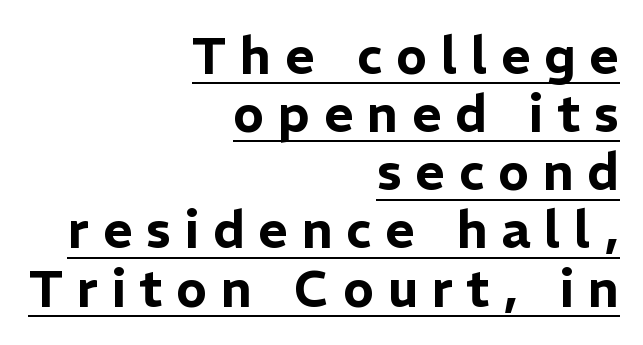
The image shows 51 px sans-serif type, upright; set right-aligned, tight line spacing (1.14x), unusually wide letter spacing (+0.27 em), underlined; low stroke contrast and a medium x-height.
